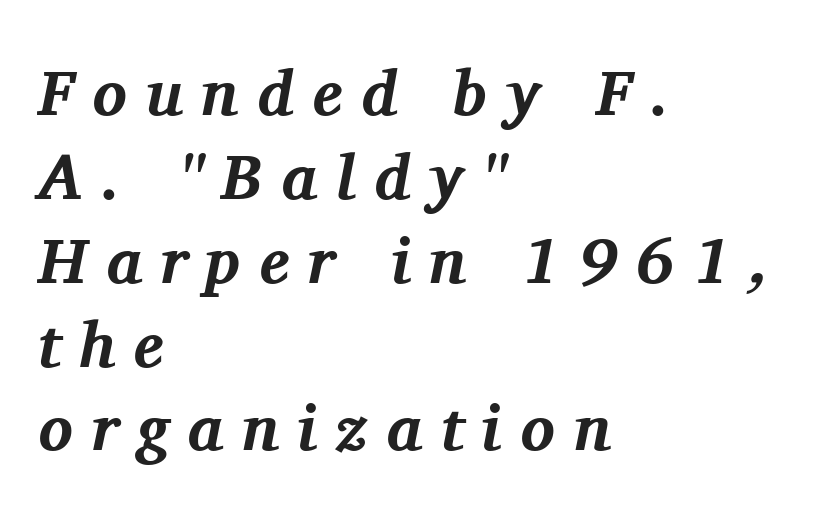
Alignment: flush left. Leading: standard. You can tell it's italic because the verticals aren't actually vertical. No word sits above an underline.
